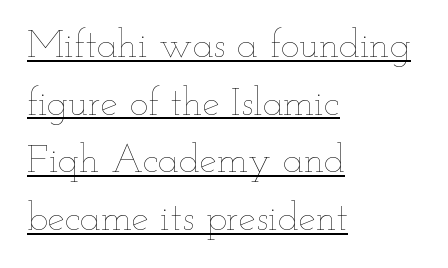
{"italic": "no", "bold": "no", "weight": "thin", "width": "wide", "stroke_contrast": "low", "x_height": "small", "monospaced": "no", "underline": "yes", "align": "left", "line_spacing": "normal", "line_spacing_ratio": 1.48, "letter_spacing": "normal", "letter_spacing_em": 0.0, "glyph_px": 39}
